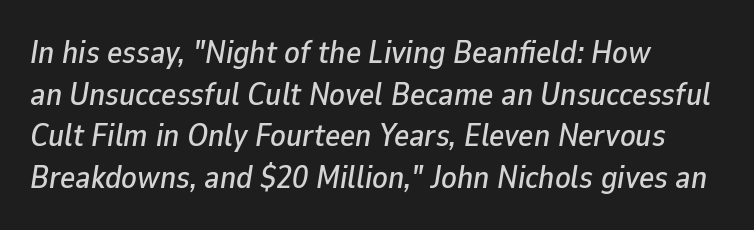
The image shows 32 px text type, italic (leaning right); set left-aligned, normal line spacing (1.3x), normal letter spacing, not underlined; low stroke contrast and a medium x-height.
